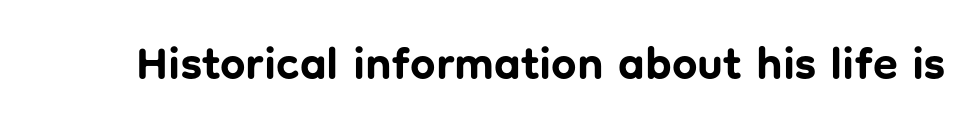
Students, note that the glyphs here touch the page at normal intervals. Varying glyph widths throughout — classic text-font behaviour. Typographically, this falls in the sans-serif category. Thick stems and heavy bowls — unmistakably bold. The letters stand straight up with perfectly vertical stems. The zone under the glyphs is completely vacant.
